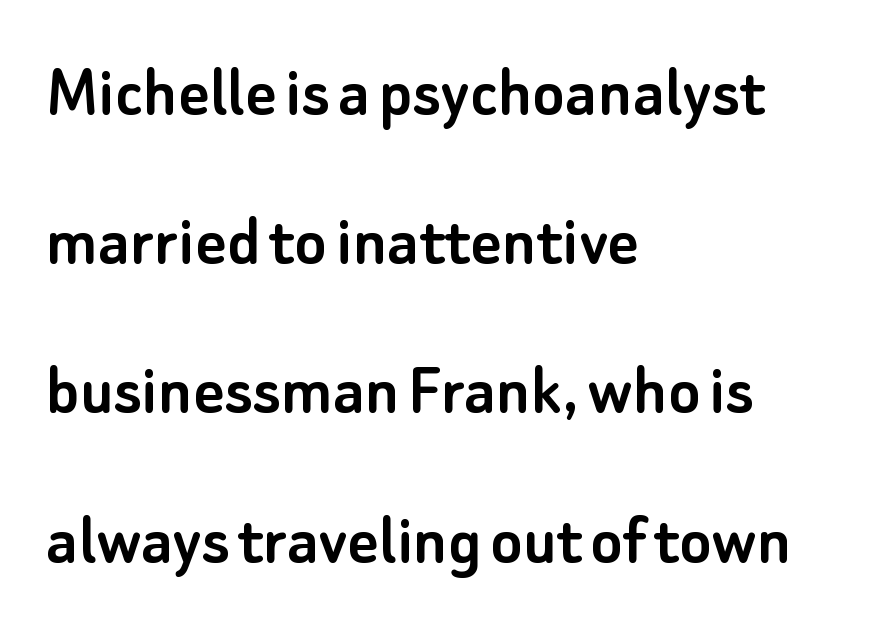
Style check: upright. The passage shown is typed in a proportional face where columns would drift. The leading is generous, giving the passage an open texture. Every row of glyphs begins at an identical x-position on the left.
